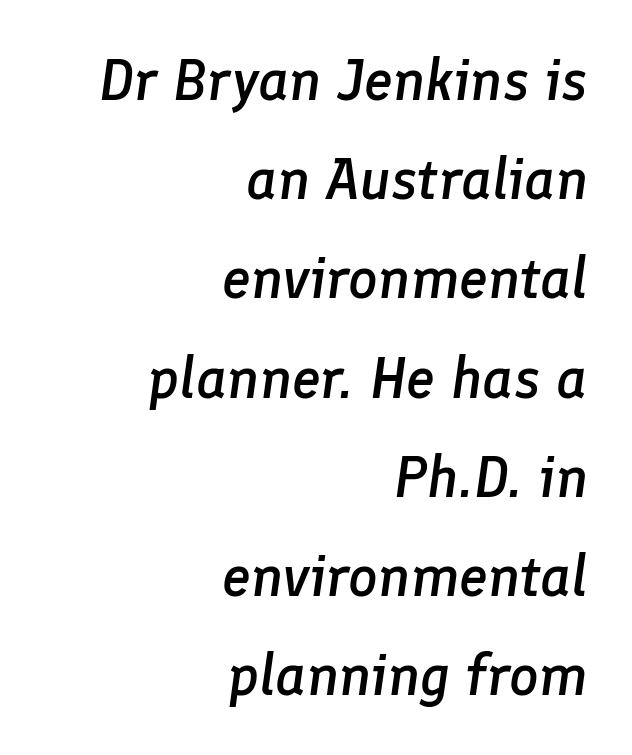
The image shows 58 px semibold type, italic (leaning right); set right-aligned, line spacing 1.71x, normal letter spacing, not underlined; low stroke contrast and a medium x-height.
